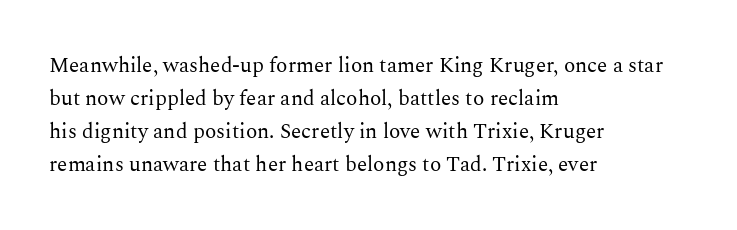
The image shows 21 px text type, upright; set left-aligned, normal line spacing (1.57x), normal letter spacing, not underlined.
